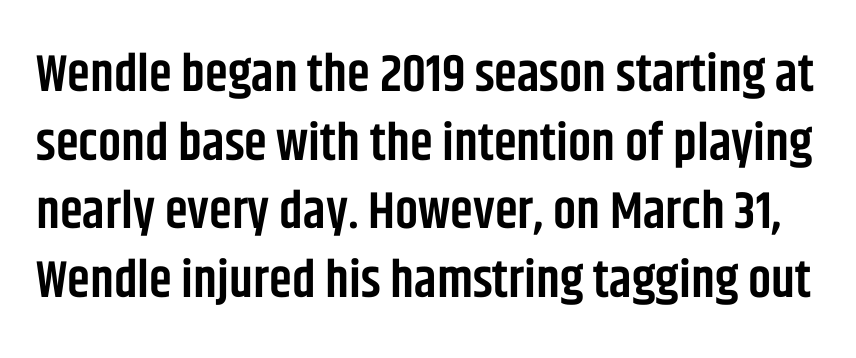
The image shows 52 px semibold, condensed sans-serif type, upright; set normal line spacing (1.32x), normal letter spacing, not underlined; low stroke contrast and a large x-height.
